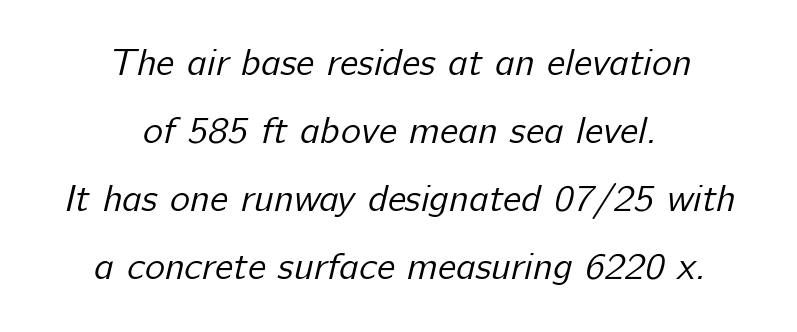
Q: Is the text bold? A: No.
Q: Is the typeface a serif or a sans-serif typeface? A: Sans-serif.
Q: Is the text underlined? A: No.
Q: How is the paragraph aligned? A: Centered.
Q: Is the spacing between letters normal or unusually wide? A: Normal.
Q: Width (condensed, normal, or wide)? A: Normal.
Q: Stroke contrast? A: Low.
Q: x-height? A: Medium.
Q: Monospaced? A: No.
